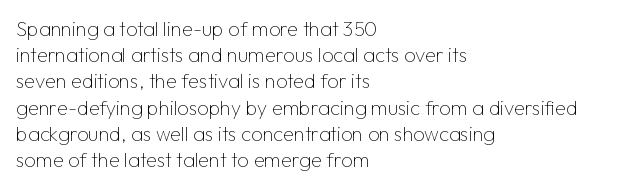
The image shows 20 px text type, upright; set left-aligned, normal line spacing (1.31x), normal letter spacing, not underlined.
